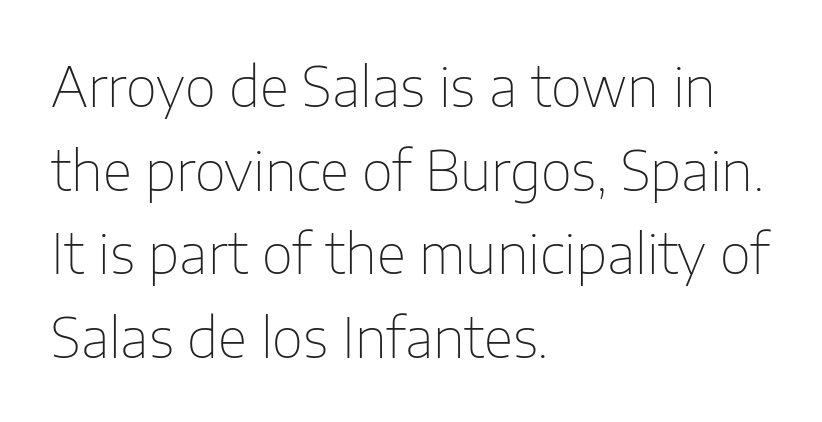
No italicization has been applied; the sample stays upright. This rendering uses left alignment, leaving the right contour irregular. No feet cap the strokes, marking this as sans-serif type. Short note: letters normally spaced.
